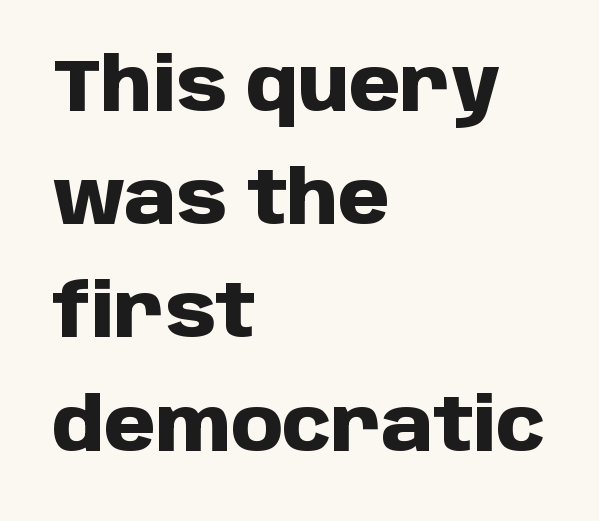
{"serif": "no", "italic": "no", "bold": "yes", "weight": "heavy", "width": "normal", "stroke_contrast": "low", "x_height": "large", "monospaced": "no", "underline": "no", "align": "left", "line_spacing": "normal", "line_spacing_ratio": 1.53, "letter_spacing": "normal", "letter_spacing_em": 0.0, "glyph_px": 74}
